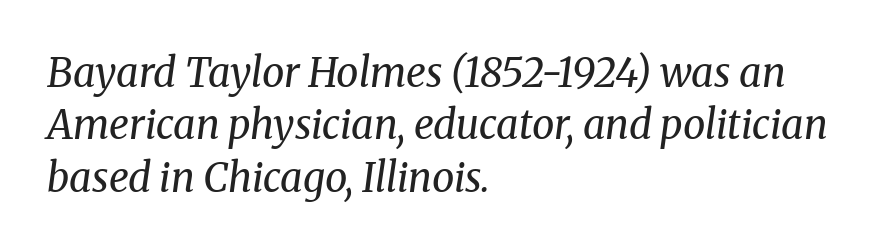
Q: Is the text bold? A: No.
Q: Is the text italic (slanted)? A: Yes, it leans right by about 8 degrees.
Q: Is the typeface a serif or a sans-serif typeface? A: Serif.
Q: Is the text underlined? A: No.
Q: How is the paragraph aligned? A: Left-aligned.
Q: Is the spacing between letters normal or unusually wide? A: Normal.
Q: Is the spacing between lines tight, normal or loose? A: Normal.
Q: Width (condensed, normal, or wide)? A: Normal.
Q: Stroke contrast? A: Medium.
Q: x-height? A: Medium.
Q: Monospaced? A: No.
